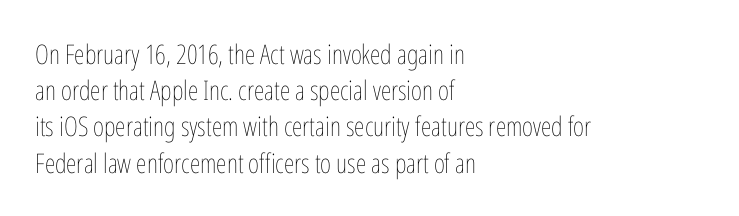
The strokes carry an ordinary text weight at most. Teacher's note: observe the even left margin — that is flush-left alignment. The lines sit at an ordinary, default distance from one another. Does extra space separate the letters? No, they use regular spacing. Posture: vertical. The specimen omits any rule beneath the text block's lines.
